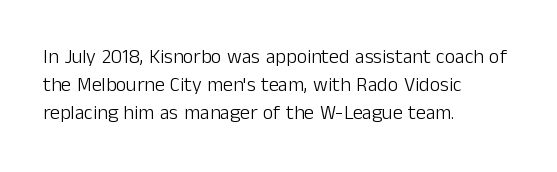
Q: Is the text bold? A: No.
Q: Is the text italic (slanted)? A: No, it is upright.
Q: Is the text underlined? A: No.
Q: How is the paragraph aligned? A: Left-aligned.
Q: Is the spacing between letters normal or unusually wide? A: Normal.
Q: Is the spacing between lines tight, normal or loose? A: Normal.
